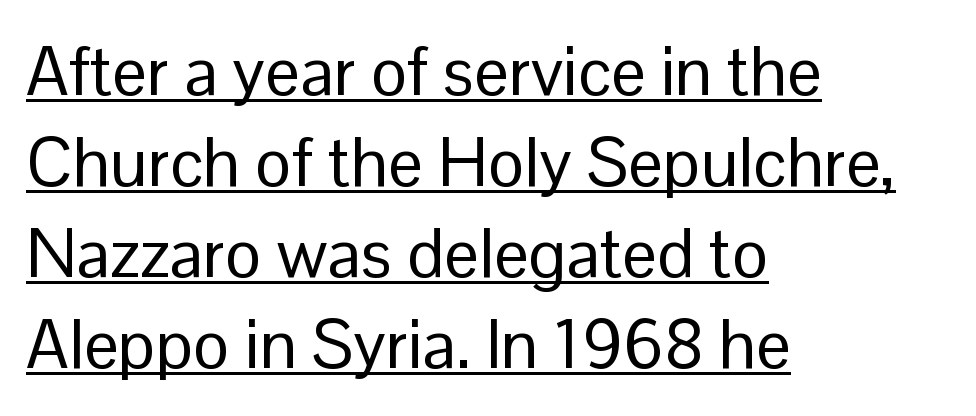
{"serif": "no", "italic": "no", "bold": "no", "weight": "regular", "width": "normal", "stroke_contrast": "low", "x_height": "medium", "monospaced": "no", "underline": "yes", "align": "left", "line_spacing": "normal", "line_spacing_ratio": 1.32, "letter_spacing": "normal", "letter_spacing_em": 0.0, "glyph_px": 69}
